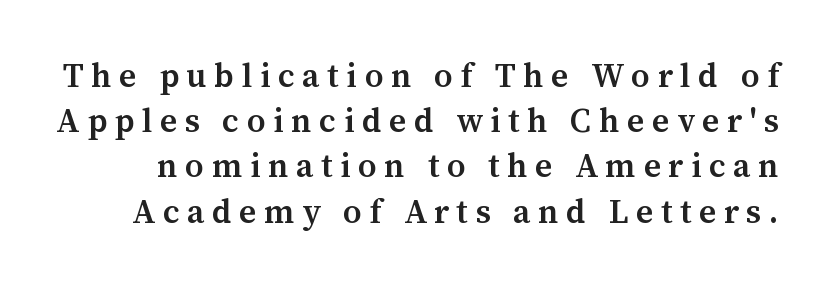
{"serif": "yes", "italic": "no", "bold": "semi", "weight": "semibold", "width": "normal", "stroke_contrast": "medium", "x_height": "medium", "monospaced": "no", "underline": "no", "line_spacing": "normal", "line_spacing_ratio": 1.37, "letter_spacing": "wide", "letter_spacing_em": 0.23, "glyph_px": 33}
